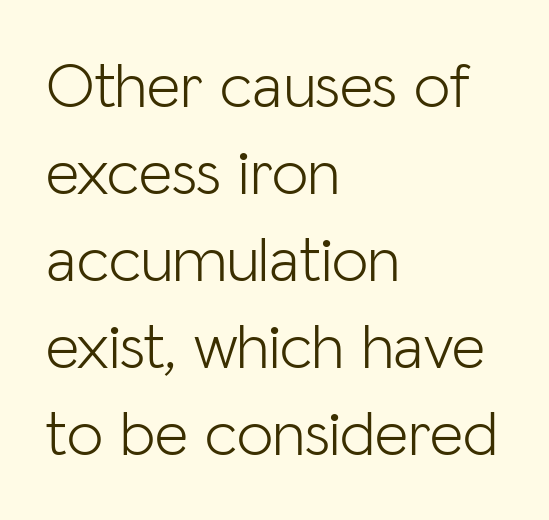
The image shows 65 px light sans-serif type, upright; set left-aligned, normal line spacing (1.34x), normal letter spacing, not underlined; low stroke contrast and a medium x-height.
